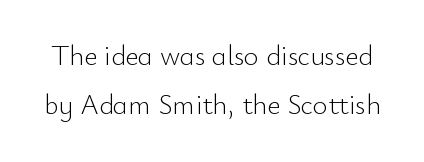
Q: Is the text bold? A: No.
Q: Is the text italic (slanted)? A: No, it is upright.
Q: Is the typeface a serif or a sans-serif typeface? A: Sans-serif.
Q: Is the text underlined? A: No.
Q: Is the spacing between letters normal or unusually wide? A: Normal.
Q: Width (condensed, normal, or wide)? A: Normal.
Q: Stroke contrast? A: Low.
Q: x-height? A: Small.
Q: Monospaced? A: No.
